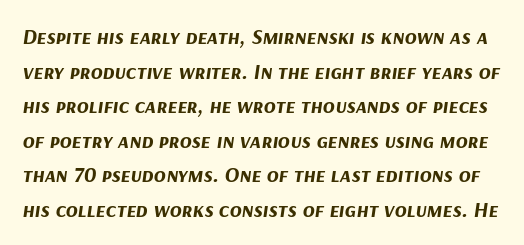
There's an unmistakable incline to the writing here. The space directly below the letters is spotless. Compared with typical paragraphs, the rows here are spaced about the same. Typographic density is high because the face is bold. The type is set solid horizontally, with unmodified tracking.
